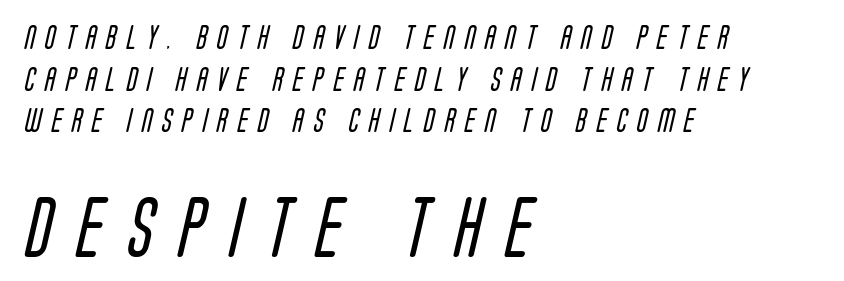
Each letter keeps its own natural width here, so spacing adapts to shape. Small over large — that's the arrangement of the two blocks here. The weight would be labelled regular, book, light, or lighter still. Short and long lines alike share a common starting point at left. Compared with typical body copy, the letter spacing here is much looser. The passage shown is not underscored anywhere.
